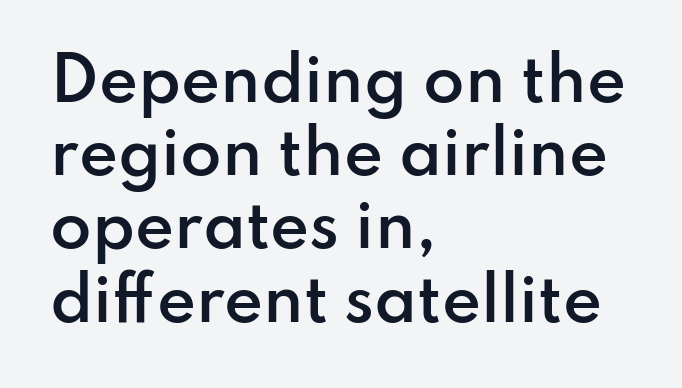
Q: Is the text bold? A: Semi-bold.
Q: Is the text italic (slanted)? A: No, it is upright.
Q: Is the typeface a serif or a sans-serif typeface? A: Sans-serif.
Q: Is the text underlined? A: No.
Q: How is the paragraph aligned? A: Left-aligned.
Q: Is the spacing between letters normal or unusually wide? A: Normal.
Q: Width (condensed, normal, or wide)? A: Normal.
Q: Stroke contrast? A: Low.
Q: x-height? A: Small.
Q: Monospaced? A: No.
